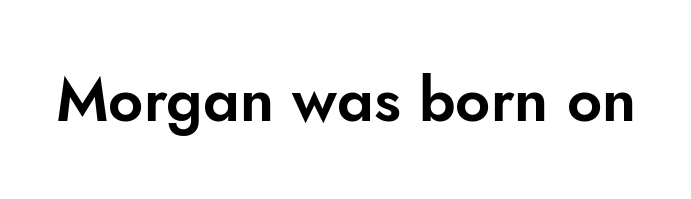
The image shows 61 px sans-serif type, upright; set normal letter spacing, not underlined; low stroke contrast and a small x-height.
